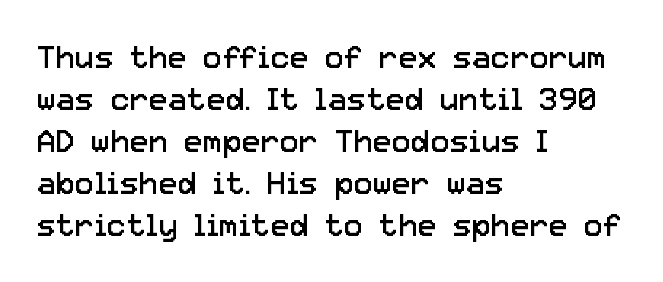
The image shows 32 px regular-weight sans-serif type, upright; set left-aligned, normal line spacing (1.31x), normal letter spacing, not underlined; low stroke contrast and a medium x-height.
